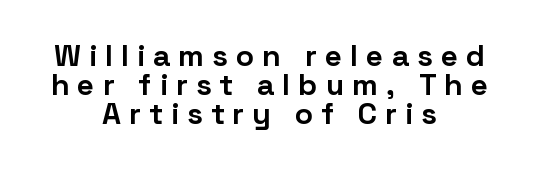
The space directly below the letters is spotless. The lettering stays uniformly vertical, giving the passage a roman look. If you folded the block vertically in half, each line would mirror itself in length. On the weight axis this lands at bold, roughly 700. Each new line begins almost immediately beneath the previous one.
